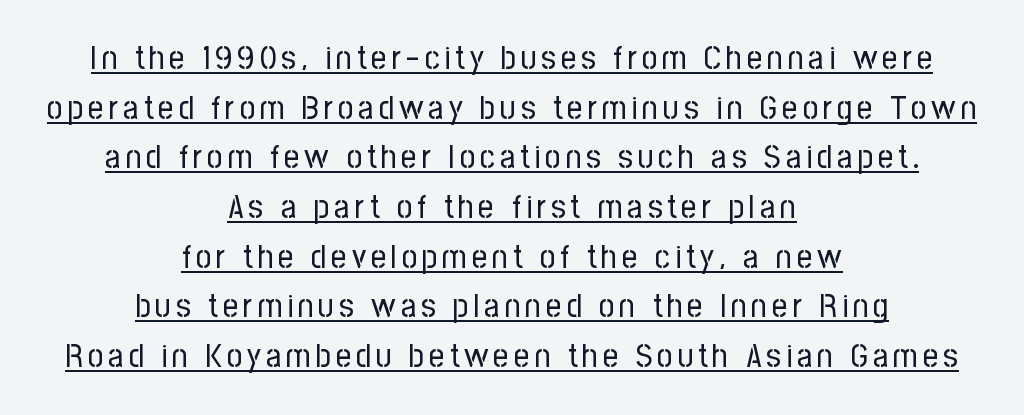
{"serif": "no", "italic": "no", "bold": "no", "weight": "regular", "width": "condensed", "stroke_contrast": "low", "x_height": "medium", "monospaced": "no", "underline": "yes", "align": "center", "line_spacing": "normal", "line_spacing_ratio": 1.46, "glyph_px": 34}
